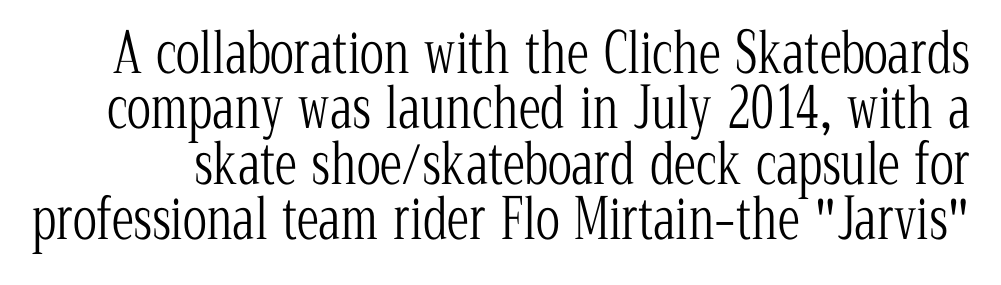
Q: Is the text bold? A: No.
Q: Is the text italic (slanted)? A: No, it is upright.
Q: Is the typeface a serif or a sans-serif typeface? A: Serif.
Q: Is the text underlined? A: No.
Q: Is the spacing between letters normal or unusually wide? A: Normal.
Q: Is the spacing between lines tight, normal or loose? A: Tight.
Q: Width (condensed, normal, or wide)? A: Condensed.
Q: Stroke contrast? A: Low.
Q: x-height? A: Medium.
Q: Monospaced? A: No.
